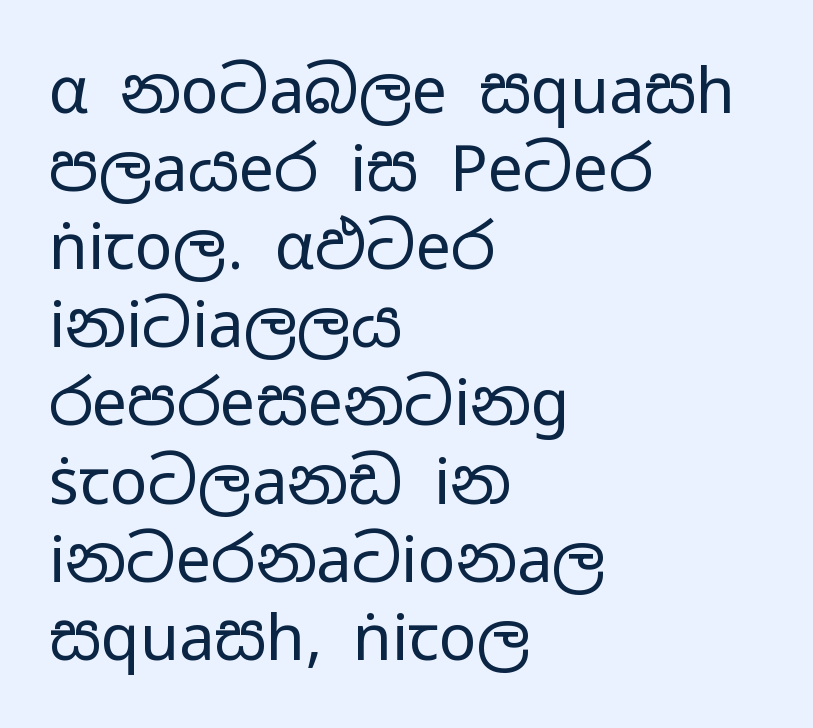
Descenders are the only things crossing below the line. Is this a fixed-width face? No — the glyphs have proportional, varying widths. The typesetter chose a ragged-right arrangement here. Is the stroke heavy? The answer is a plain regular-or-lighter. Vertical strokes here are truly vertical.
